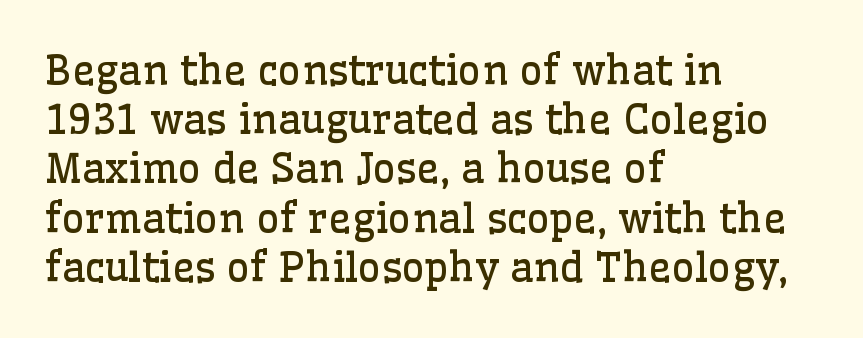
This is roman type, the default non-slanted kind. The typesetter chose a ragged-right arrangement here. Stroke mass is kept to a normal reading level or below. Character widths vary here, with narrow letters taking less room than wide ones. Tracking here is standard; glyphs follow each other at the usual distance.
